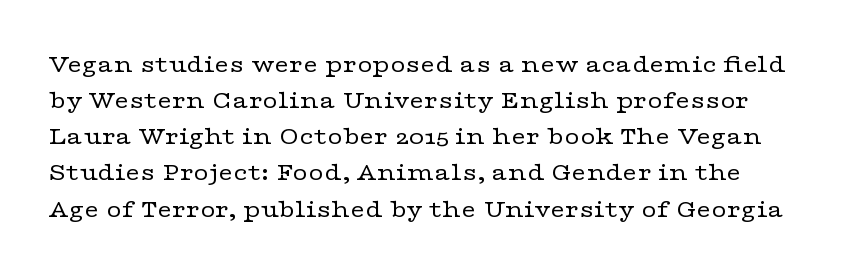
The image shows 26 px text type, upright; set normal line spacing (1.39x), normal letter spacing, not underlined.
